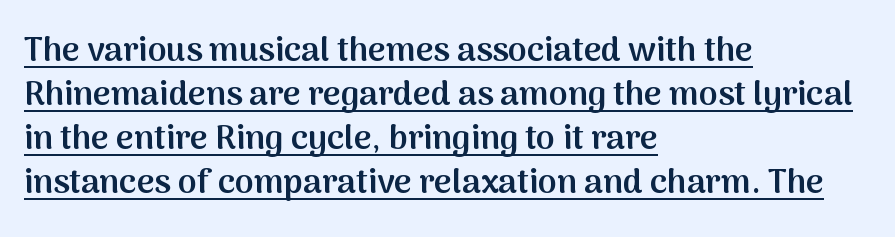
{"serif": "no", "italic": "no", "bold": "semi", "weight": "semibold", "width": "normal", "stroke_contrast": "medium", "x_height": "medium", "monospaced": "no", "underline": "yes", "align": "left", "line_spacing": "normal", "line_spacing_ratio": 1.29, "letter_spacing": "normal", "letter_spacing_em": 0.0, "glyph_px": 34}
